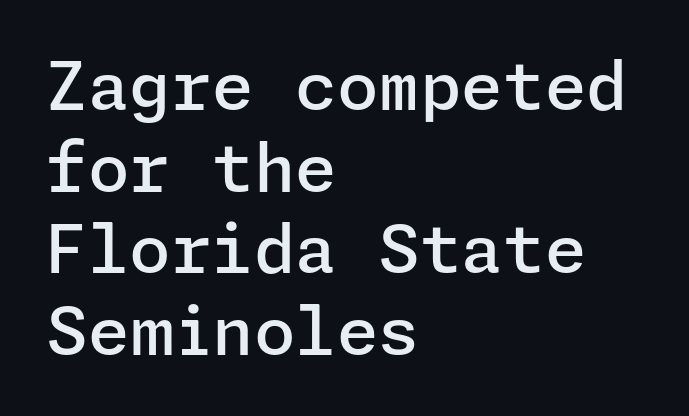
{"serif": "no", "italic": "no", "bold": "semi", "weight": "semibold", "width": "normal", "stroke_contrast": "low", "x_height": "medium", "underline": "no", "align": "left", "line_spacing_ratio": 1.22, "letter_spacing": "normal", "letter_spacing_em": 0.0, "glyph_px": 67}
